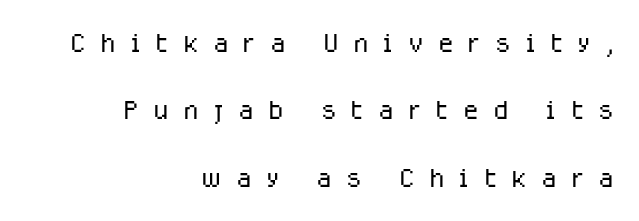
Q: Is the text bold? A: No.
Q: Is the text italic (slanted)? A: No, it is upright.
Q: Is the typeface a serif or a sans-serif typeface? A: Sans-serif.
Q: Is the text underlined? A: No.
Q: How is the paragraph aligned? A: Right-aligned.
Q: Is the spacing between letters normal or unusually wide? A: Unusually wide.
Q: Width (condensed, normal, or wide)? A: Normal.
Q: Stroke contrast? A: Low.
Q: x-height? A: Medium.
Q: Monospaced? A: No.
